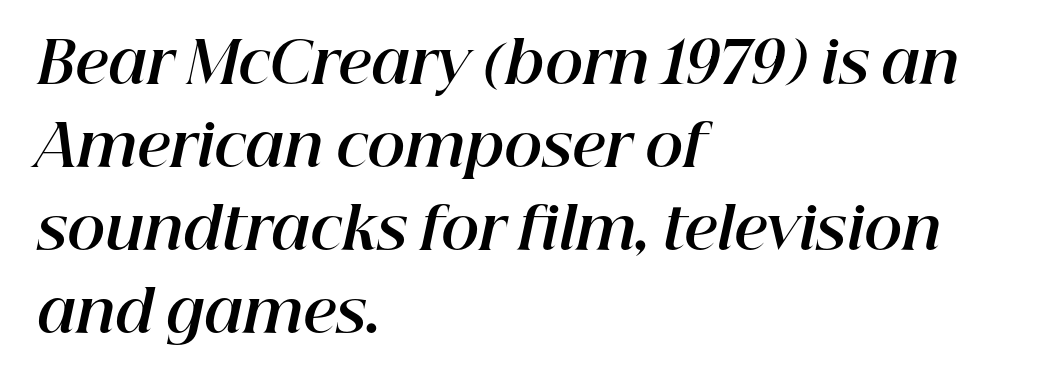
{"italic": "yes", "lean": "right", "slant_degrees": 12, "bold": "yes", "weight": "bold", "width": "normal", "stroke_contrast": "high", "x_height": "medium", "monospaced": "no", "underline": "no", "align": "left", "line_spacing": "normal", "line_spacing_ratio": 1.43, "letter_spacing": "normal", "letter_spacing_em": 0.0, "glyph_px": 58}
